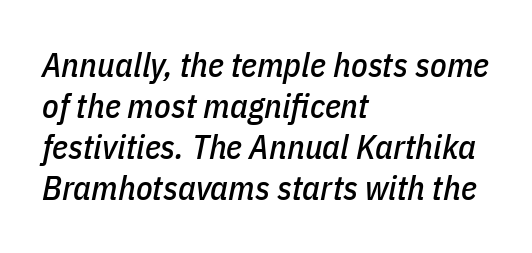
Q: Is the text italic (slanted)? A: Yes, it leans right by about 11 degrees.
Q: Is the text underlined? A: No.
Q: How is the paragraph aligned? A: Left-aligned.
Q: Is the spacing between letters normal or unusually wide? A: Normal.
Q: Width (condensed, normal, or wide)? A: Condensed.
Q: Stroke contrast? A: Low.
Q: x-height? A: Medium.
Q: Monospaced? A: No.
